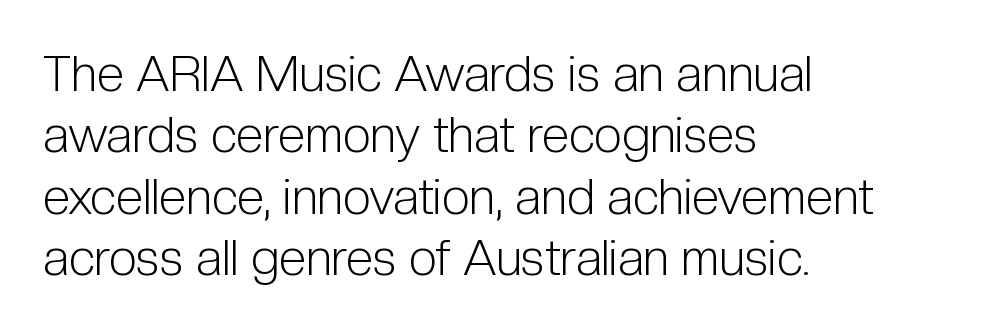
{"serif": "no", "italic": "no", "bold": "no", "weight": "light", "width": "condensed", "stroke_contrast": "low", "x_height": "medium", "monospaced": "no", "underline": "no", "align": "left", "line_spacing_ratio": 1.23, "letter_spacing": "normal", "letter_spacing_em": 0.0, "glyph_px": 50}
